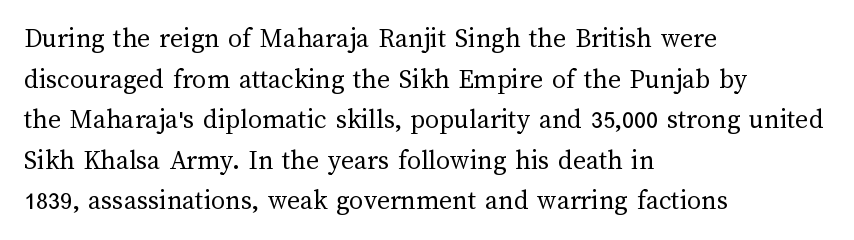
The image shows 28 px regular-weight type, upright; set left-aligned, normal line spacing (1.45x), normal letter spacing, not underlined; medium stroke contrast and a medium x-height.
